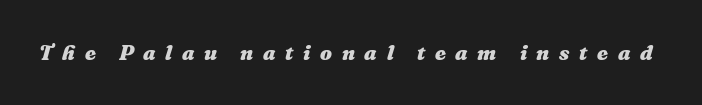
In terms of letterspacing, this is a distinctly airy, spread setting. Honestly, there is no underline to notice here at all. Slant detected: the letters are inclined. Each glyph is drawn with heavy, bold strokes.
